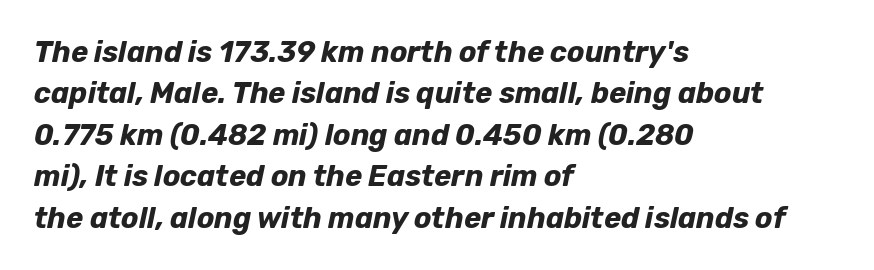
Visually the block forms a straight wall on the left and a jagged coastline on the right. There is no visible air inserted between adjacent glyphs. Underline: absent. Regular leading. The glyphs look as if they've been sheared to an angle. Each letter keeps its own natural width here, so spacing adapts to shape.
